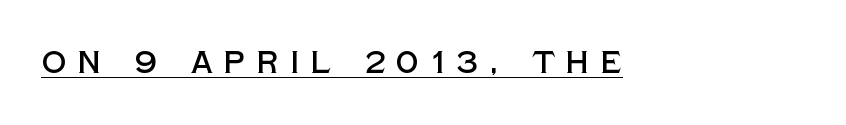
{"serif": "no", "italic": "no", "width": "normal", "x_height": "large", "monospaced": "no", "underline": "yes", "letter_spacing": "wide", "letter_spacing_em": 0.35, "glyph_px": 31}
